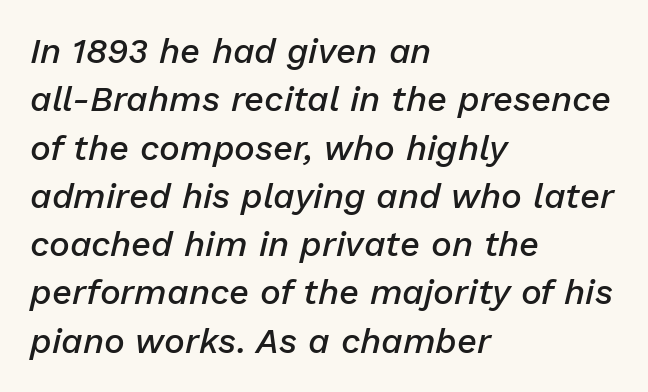
Q: Is the text bold? A: Semi-bold.
Q: Is the text italic (slanted)? A: Yes, it leans right by about 13 degrees.
Q: Is the text underlined? A: No.
Q: How is the paragraph aligned? A: Left-aligned.
Q: Is the spacing between letters normal or unusually wide? A: Normal.
Q: Is the spacing between lines tight, normal or loose? A: Normal.
Q: Width (condensed, normal, or wide)? A: Normal.
Q: Stroke contrast? A: Low.
Q: x-height? A: Medium.
Q: Monospaced? A: No.
